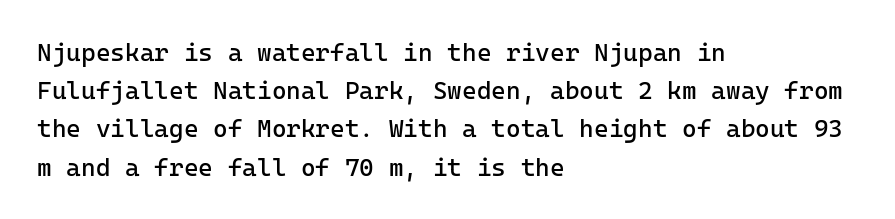
The image shows 25 px text type, upright; set left-aligned, normal line spacing (1.53x), normal letter spacing, not underlined.
